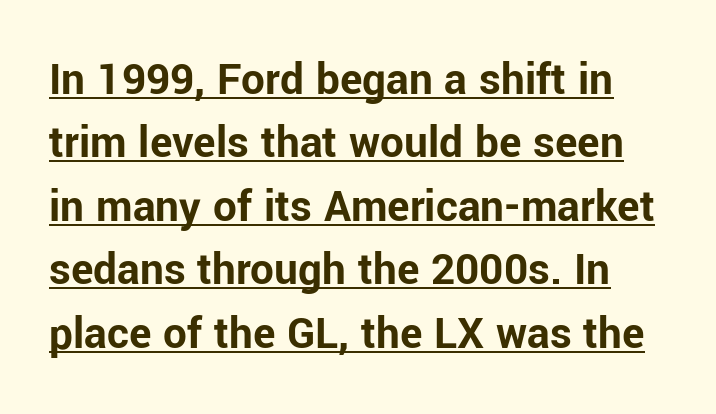
{"serif": "no", "italic": "no", "bold": "yes", "weight": "bold", "width": "normal", "stroke_contrast": "low", "x_height": "medium", "monospaced": "no", "underline": "yes", "line_spacing": "normal", "line_spacing_ratio": 1.35, "letter_spacing": "normal", "letter_spacing_em": 0.0, "glyph_px": 47}
